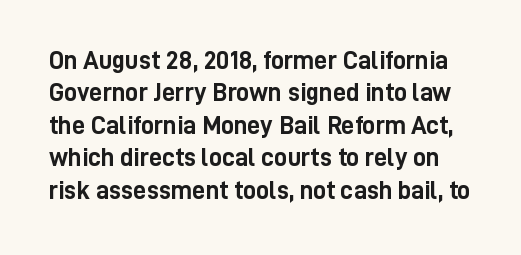
{"italic": "no", "bold": "yes", "underline": "no", "line_spacing": "normal", "line_spacing_ratio": 1.25, "letter_spacing": "normal", "letter_spacing_em": 0.0, "glyph_px": 26}
